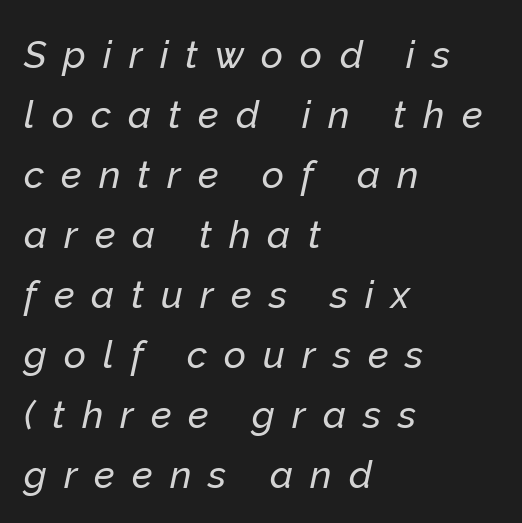
{"italic": "yes", "lean": "right", "slant_degrees": 12, "width": "normal", "stroke_contrast": "low", "x_height": "medium", "monospaced": "no", "underline": "no", "align": "left", "line_spacing": "normal", "line_spacing_ratio": 1.58, "letter_spacing": "wide", "letter_spacing_em": 0.45, "glyph_px": 38}
